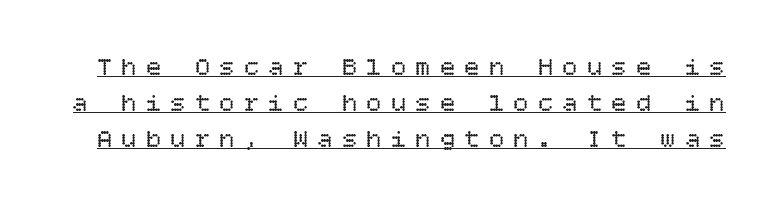
The image shows 25 px text type, upright; set normal line spacing (1.44x), unusually wide letter spacing (+0.38 em), underlined.
